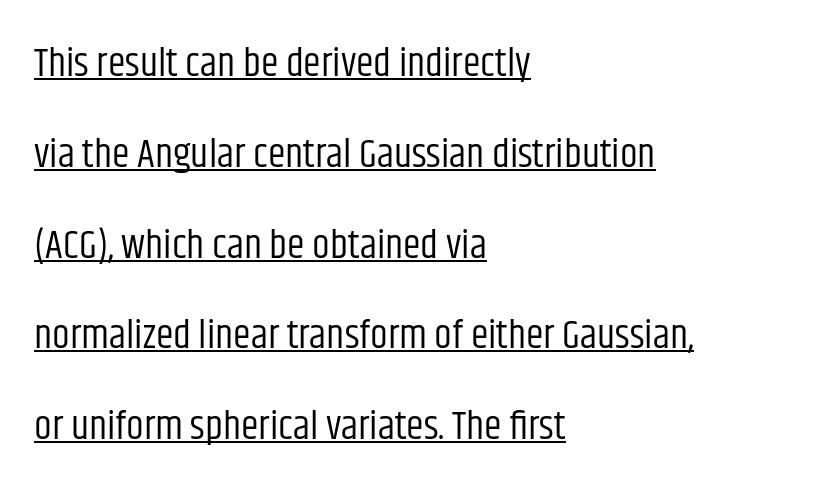
Style check: upright. Leading is clearly above the norm, producing a sparse column. Typeset ragged right — the left edge is the straight one. This sample uses plain, unmodified letter spacing.
